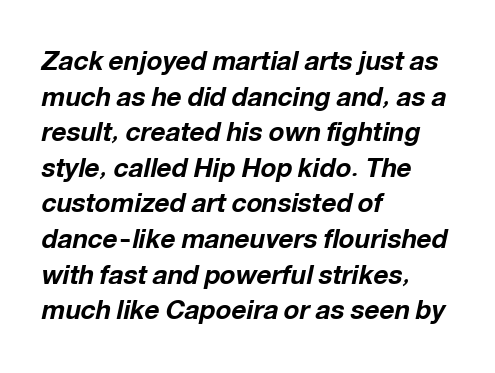
Q: Is the text bold? A: Yes.
Q: Is the text italic (slanted)? A: Yes, it leans right by about 12 degrees.
Q: Is the text underlined? A: No.
Q: How is the paragraph aligned? A: Left-aligned.
Q: Is the spacing between letters normal or unusually wide? A: Normal.
Q: Is the spacing between lines tight, normal or loose? A: Normal.
